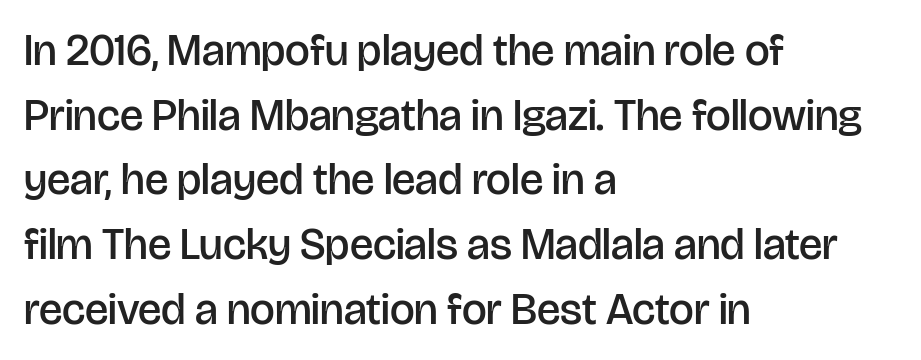
Q: Is the text bold? A: Semi-bold.
Q: Is the text italic (slanted)? A: No, it is upright.
Q: Is the typeface a serif or a sans-serif typeface? A: Sans-serif.
Q: Is the text underlined? A: No.
Q: How is the paragraph aligned? A: Left-aligned.
Q: Is the spacing between letters normal or unusually wide? A: Normal.
Q: Is the spacing between lines tight, normal or loose? A: Normal.
Q: Width (condensed, normal, or wide)? A: Normal.
Q: Stroke contrast? A: Low.
Q: x-height? A: Large.
Q: Monospaced? A: No.
